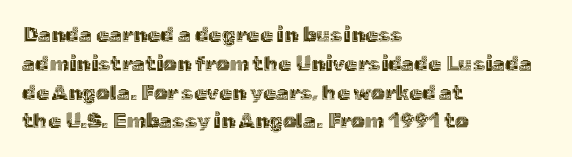
The image shows 21 px text type, upright; set left-aligned, normal line spacing (1.37x), normal letter spacing, not underlined.
